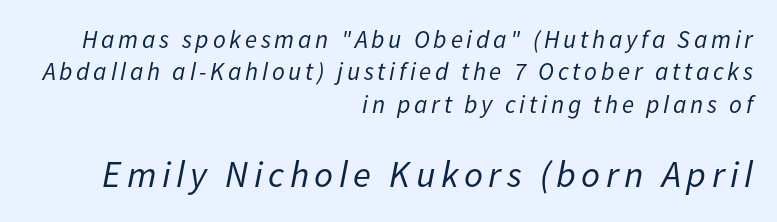
The rendering uses natural spacing where letterforms have individual widths. The gap between lines stays unmarked. Weight: regular or lighter. Does the leading feel generous? No, just average. Where is the straight margin? On the right. This layout puts the modest block above and the oversized block below.
